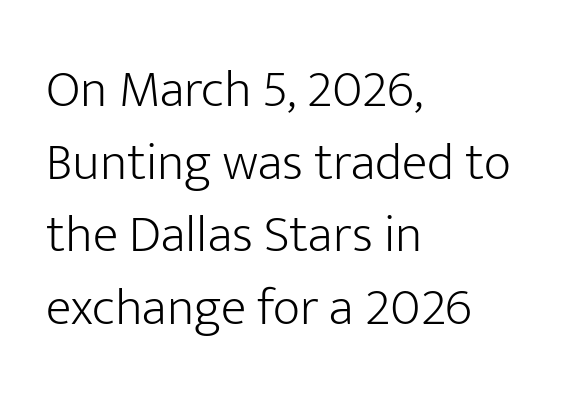
The image shows 53 px light sans-serif type, upright; set left-aligned, normal line spacing (1.37x), normal letter spacing, not underlined; low stroke contrast and a medium x-height.
